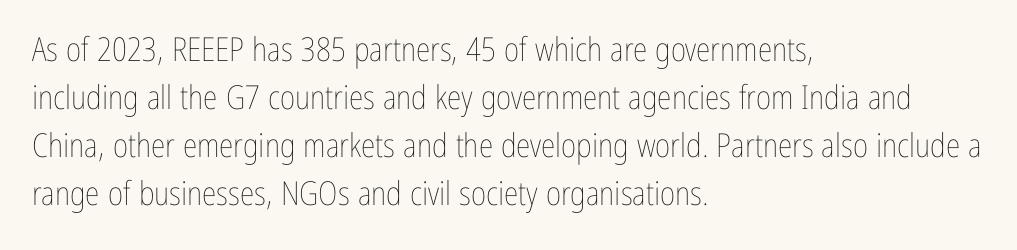
{"italic": "no", "bold": "no", "weight": "thin", "width": "condensed", "stroke_contrast": "low", "x_height": "medium", "monospaced": "no", "underline": "no", "align": "left", "line_spacing": "normal", "line_spacing_ratio": 1.45, "letter_spacing": "normal", "letter_spacing_em": 0.0, "glyph_px": 33}
